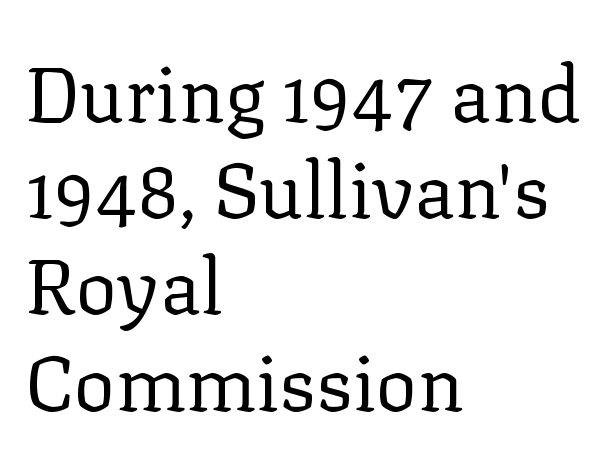
Each letter's strokes conclude with small projecting serifs. Beneath every word, the page is bare. The lines are quadded left. A typesetter would call this zero additional tracking.
